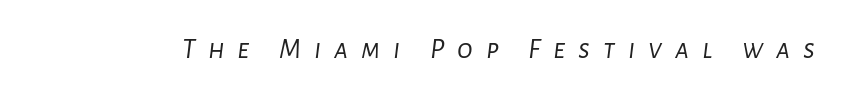
Q: Is the text bold? A: No.
Q: Is the text italic (slanted)? A: Yes, it leans right by about 7 degrees.
Q: Is the text underlined? A: No.
Q: Is the spacing between letters normal or unusually wide? A: Unusually wide.
Q: Width (condensed, normal, or wide)? A: Normal.
Q: Stroke contrast? A: Low.
Q: x-height? A: Medium.
Q: Monospaced? A: No.
